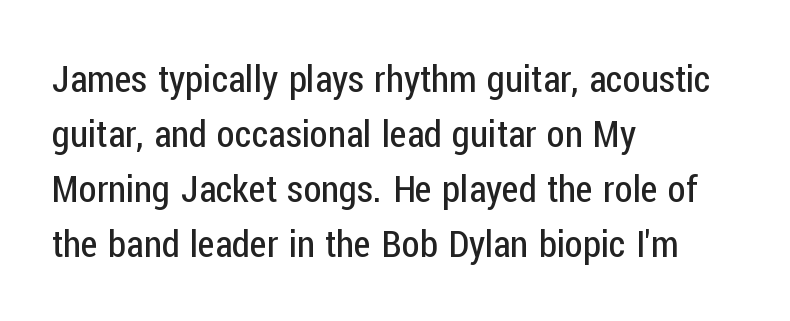
Is this a fixed-width face? No — the glyphs have proportional, varying widths. Notice how descenders clear the ascenders below comfortably — that's standard leading. Descenders are the only things crossing below the line. Stroke terminals: plain, sans-serif.
